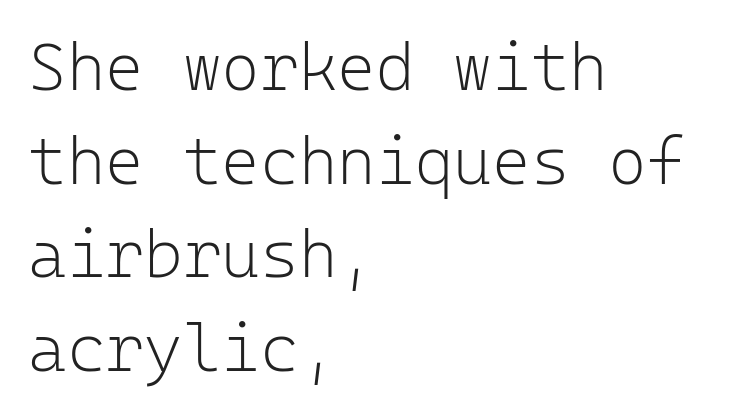
{"serif": "no", "italic": "no", "bold": "no", "weight": "light", "width": "normal", "stroke_contrast": "low", "x_height": "medium", "monospaced": "yes", "underline": "no", "align": "left", "line_spacing": "normal", "line_spacing_ratio": 1.42, "letter_spacing": "normal", "letter_spacing_em": 0.0, "glyph_px": 66}
